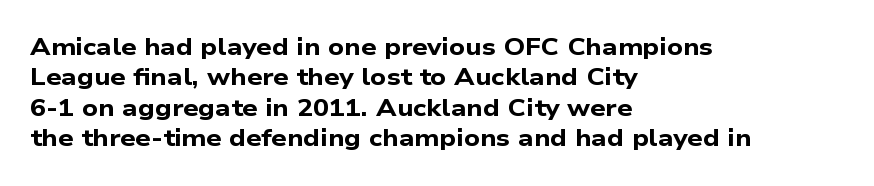
{"bold": "yes", "underline": "no", "align": "left", "line_spacing": "normal", "line_spacing_ratio": 1.27, "letter_spacing": "normal", "letter_spacing_em": 0.0, "glyph_px": 24}
